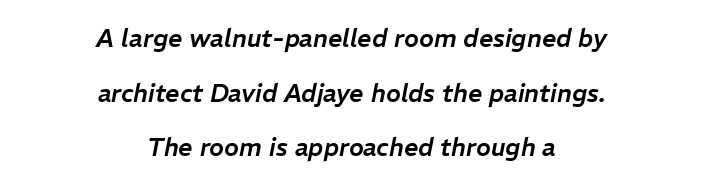
The image shows 25 px text type, italic (leaning right); set centered, loose line spacing (2.19x), normal letter spacing, not underlined.
